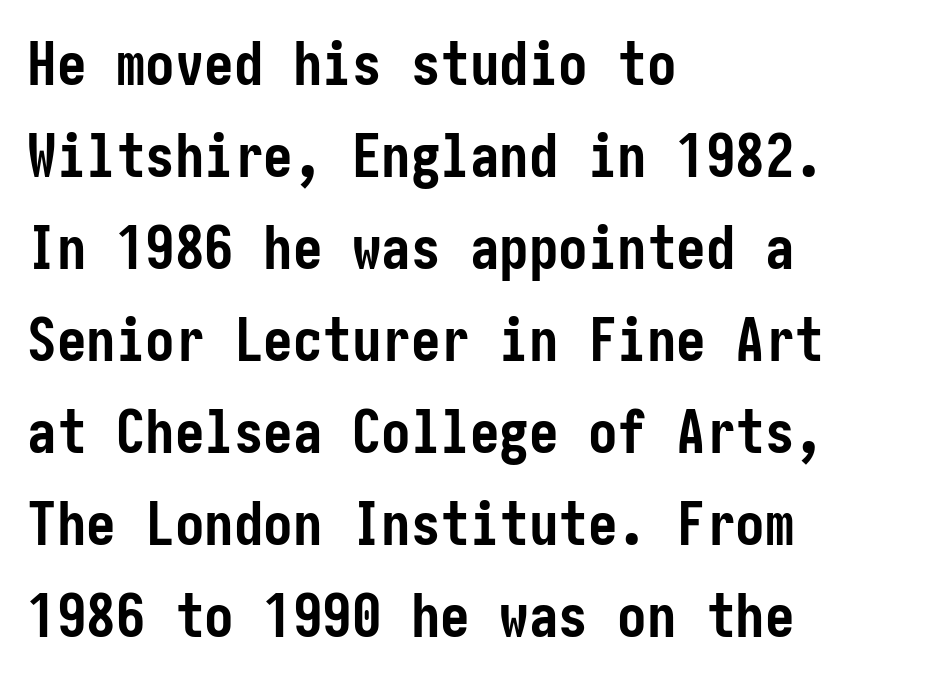
The zone under the glyphs is completely vacant. Every row of glyphs begins at an identical x-position on the left. The horizontal fit of the characters is conventional and even. Note: no serifs on the glyphs.
